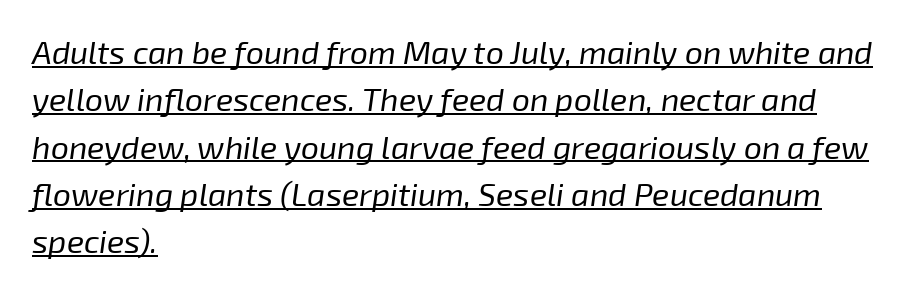
Q: Is the text bold? A: No.
Q: Is the text italic (slanted)? A: Yes, it leans right by about 8 degrees.
Q: Is the text underlined? A: Yes.
Q: How is the paragraph aligned? A: Left-aligned.
Q: Is the spacing between letters normal or unusually wide? A: Normal.
Q: Is the spacing between lines tight, normal or loose? A: Normal.
Q: Width (condensed, normal, or wide)? A: Normal.
Q: Stroke contrast? A: Low.
Q: x-height? A: Medium.
Q: Monospaced? A: No.
